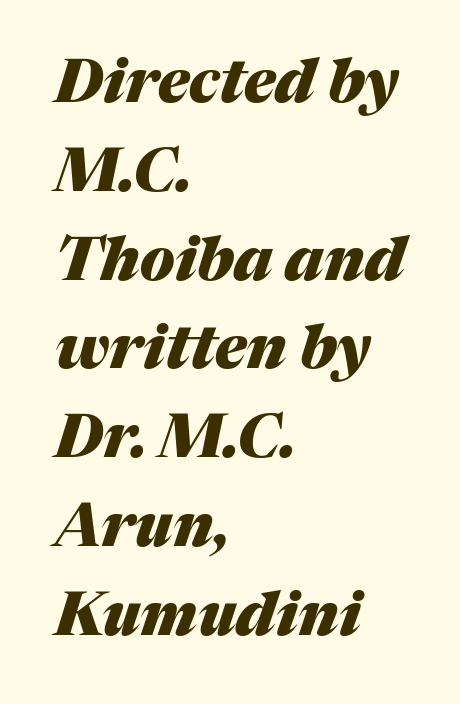
Horizontal alignment here is leftward, the default for most running prose. It's the slanting kind of type. Each word holds together tightly as a unit, with standard inter-letter gaps. Evenly set lines give the paragraph a standard silhouette.
